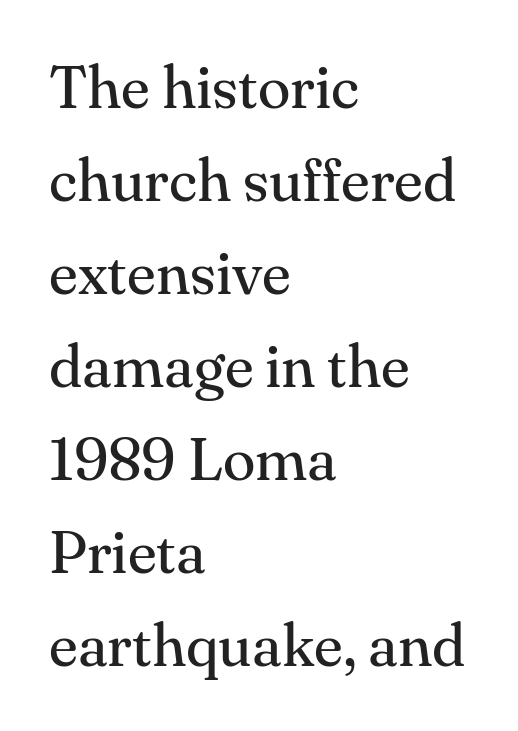
Q: Is the text bold? A: No.
Q: Is the text italic (slanted)? A: No, it is upright.
Q: Is the typeface a serif or a sans-serif typeface? A: Serif.
Q: Is the text underlined? A: No.
Q: How is the paragraph aligned? A: Left-aligned.
Q: Is the spacing between letters normal or unusually wide? A: Normal.
Q: Is the spacing between lines tight, normal or loose? A: Normal.
Q: Width (condensed, normal, or wide)? A: Normal.
Q: Stroke contrast? A: Medium.
Q: x-height? A: Small.
Q: Monospaced? A: No.
